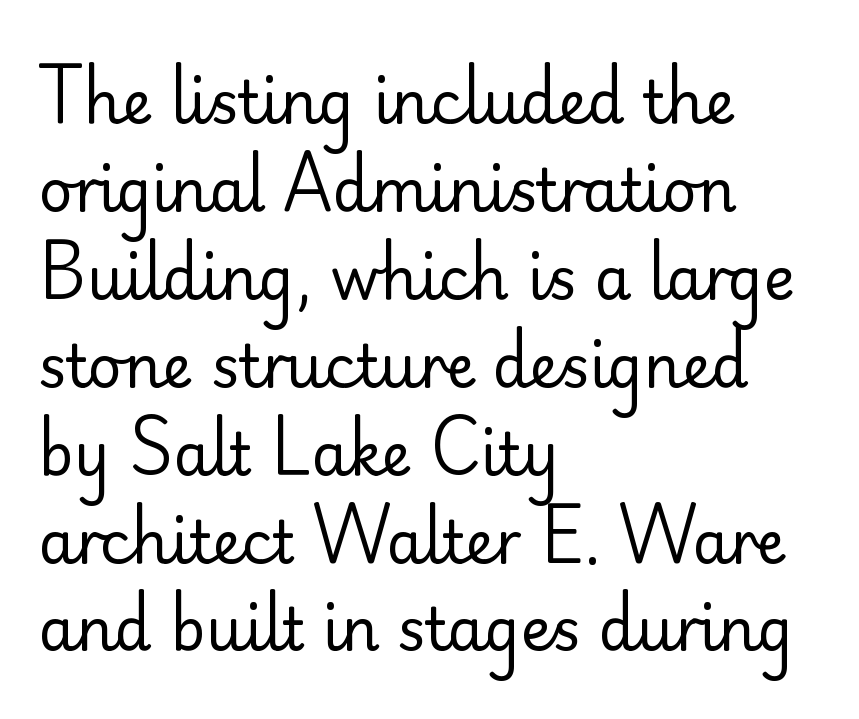
{"serif": "no", "italic": "no", "bold": "no", "weight": "regular", "width": "normal", "stroke_contrast": "low", "x_height": "small", "monospaced": "no", "underline": "no", "align": "left", "line_spacing": "normal", "line_spacing_ratio": 1.49, "letter_spacing": "normal", "letter_spacing_em": 0.0, "glyph_px": 59}
